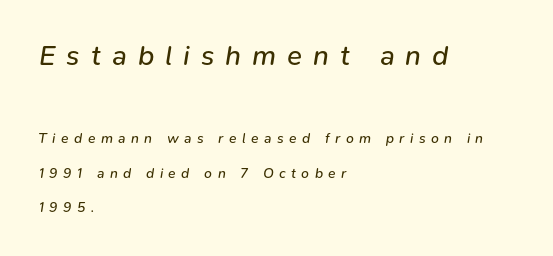
Q: Is the text bold? A: No.
Q: Is the text italic (slanted)? A: Yes, it leans right by about 9 degrees.
Q: Is the text underlined? A: No.
Q: How is the paragraph aligned? A: Left-aligned.
Q: Is the spacing between letters normal or unusually wide? A: Unusually wide.
Q: Is the spacing between lines tight, normal or loose? A: Loose.
Q: Which block of text is set in a larger size, the first (top) or the second (bottom)? A: The first (top) one.
Q: Width (condensed, normal, or wide)? A: Normal.
Q: Stroke contrast? A: Low.
Q: x-height? A: Medium.
Q: Monospaced? A: No.
